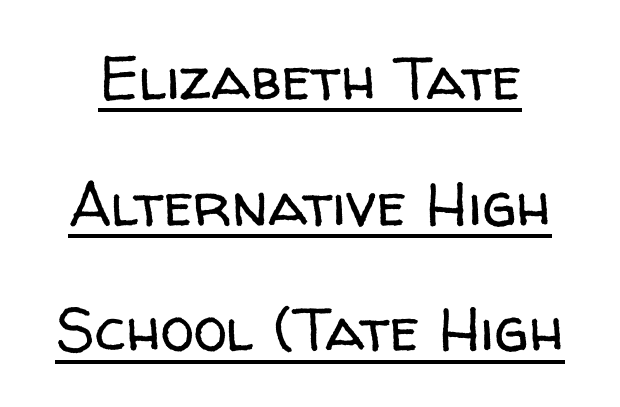
Q: Is the text bold? A: No.
Q: Is the text italic (slanted)? A: No, it is upright.
Q: Is the typeface a serif or a sans-serif typeface? A: Sans-serif.
Q: Is the text underlined? A: Yes.
Q: Is the spacing between letters normal or unusually wide? A: Normal.
Q: Is the spacing between lines tight, normal or loose? A: Loose.
Q: Width (condensed, normal, or wide)? A: Normal.
Q: Stroke contrast? A: Low.
Q: x-height? A: Medium.
Q: Monospaced? A: No.
